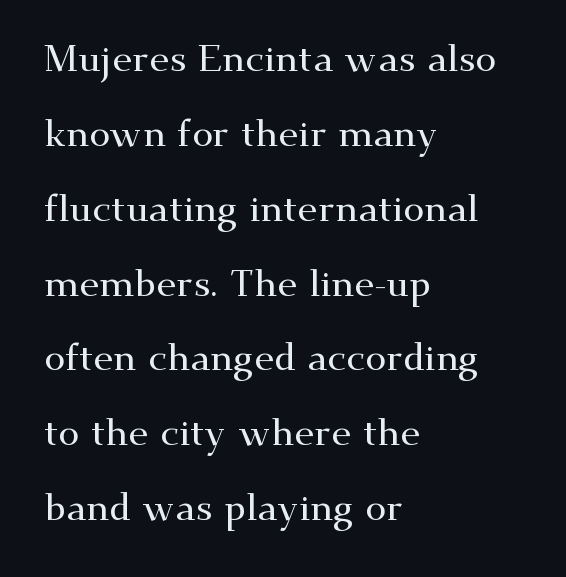
{"serif": "yes", "italic": "no", "width": "wide", "stroke_contrast": "medium", "x_height": "small", "monospaced": "no", "underline": "no", "align": "left", "line_spacing": "loose", "line_spacing_ratio": 1.97, "letter_spacing": "normal", "letter_spacing_em": 0.0, "glyph_px": 38}
